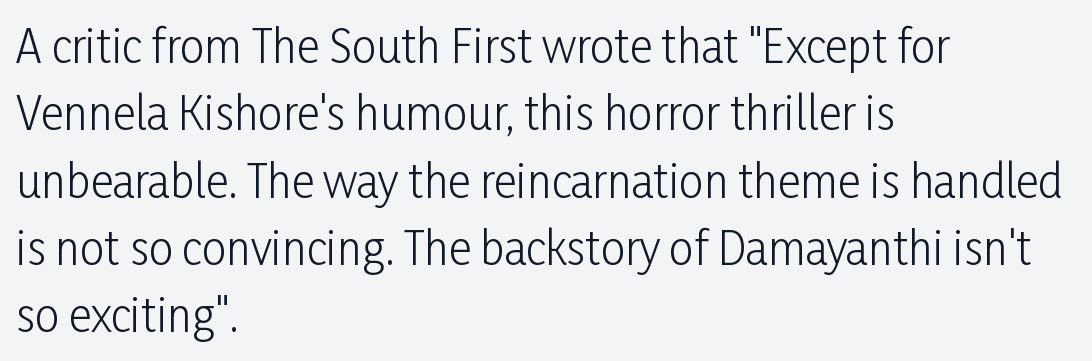
Stems and bowls with no extra thickness — not bold. Line starts are locked; line ends wander. This rendering leaves character spacing at its baseline value. These lines sit exactly where default settings would place them. A typesetter would label this face a sans. The passage shown is typed in a proportional face where columns would drift.
